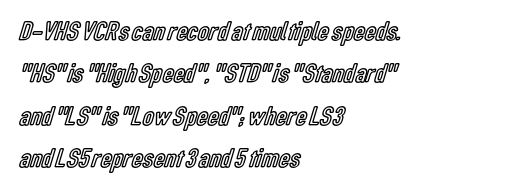
{"underline": "no", "align": "left", "line_spacing": "normal", "line_spacing_ratio": 1.57, "letter_spacing": "normal", "letter_spacing_em": 0.0, "glyph_px": 27}
